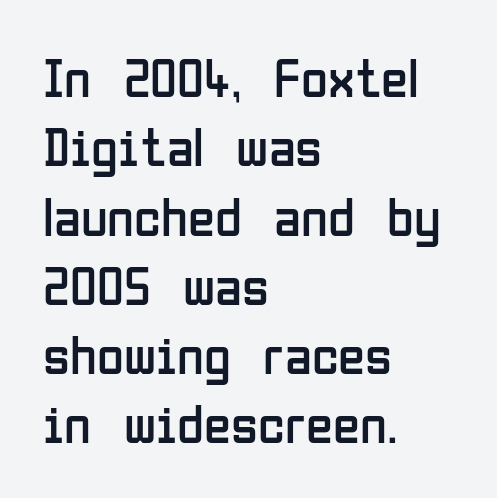
Q: Is the text bold? A: No.
Q: Is the text italic (slanted)? A: No, it is upright.
Q: Is the typeface a serif or a sans-serif typeface? A: Sans-serif.
Q: Is the text underlined? A: No.
Q: How is the paragraph aligned? A: Left-aligned.
Q: Is the spacing between letters normal or unusually wide? A: Normal.
Q: Is the spacing between lines tight, normal or loose? A: Normal.
Q: Width (condensed, normal, or wide)? A: Condensed.
Q: Stroke contrast? A: Low.
Q: x-height? A: Medium.
Q: Monospaced? A: No.
